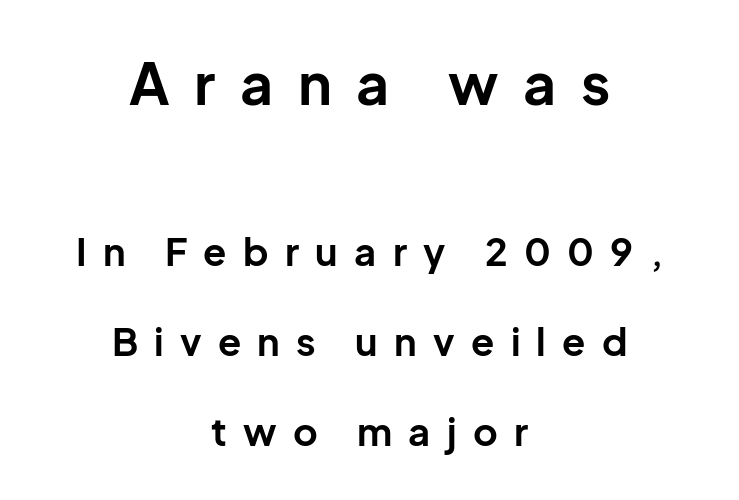
Examine the stroke ends and you'll find no serifs. Heft: maximum for text — a bold. A typesetter would call this leading open, well beyond the default. Which margin do the lines hug? Neither — every line sits in the middle. Proportional: the letters do not fall into vertical columns.
